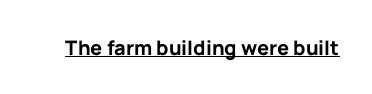
Weight: bold. Is the letter spacing exaggerated? No — it looks like the ordinary default. In designer terms, the underline attribute is active on this setting. A roman cut, with each character standing at attention.
